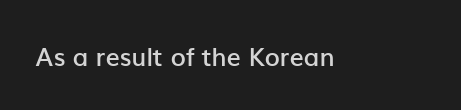
{"italic": "no", "bold": "semi", "underline": "no", "letter_spacing": "normal", "letter_spacing_em": 0.0, "glyph_px": 25}
